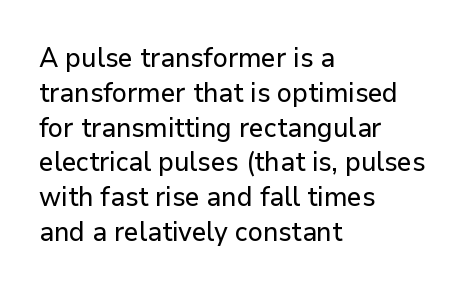
Students, observe: this is what conventionally led text looks like. This sample uses plain, unmodified letter spacing. Nobody drew a line under any word here. The typesetter chose a ragged-right arrangement here. Style check: upright.
